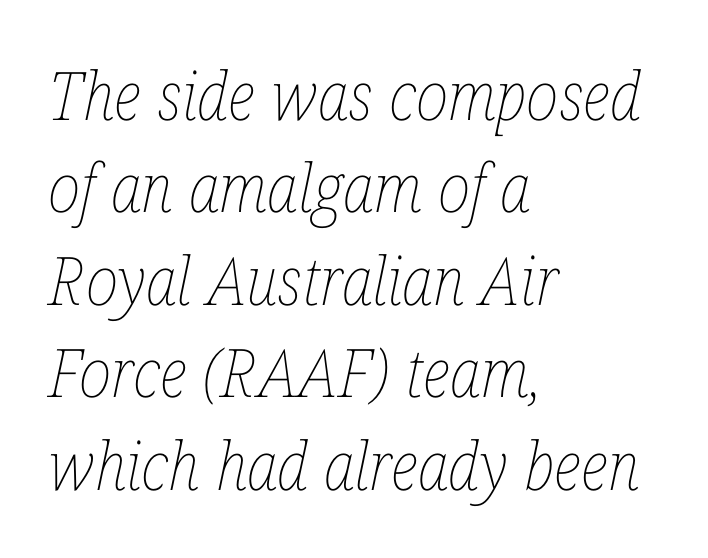
{"italic": "yes", "lean": "right", "slant_degrees": 12, "bold": "no", "weight": "thin", "width": "condensed", "stroke_contrast": "low", "x_height": "medium", "monospaced": "no", "underline": "no", "align": "left", "line_spacing": "normal", "line_spacing_ratio": 1.38, "letter_spacing": "normal", "letter_spacing_em": 0.0, "glyph_px": 67}
